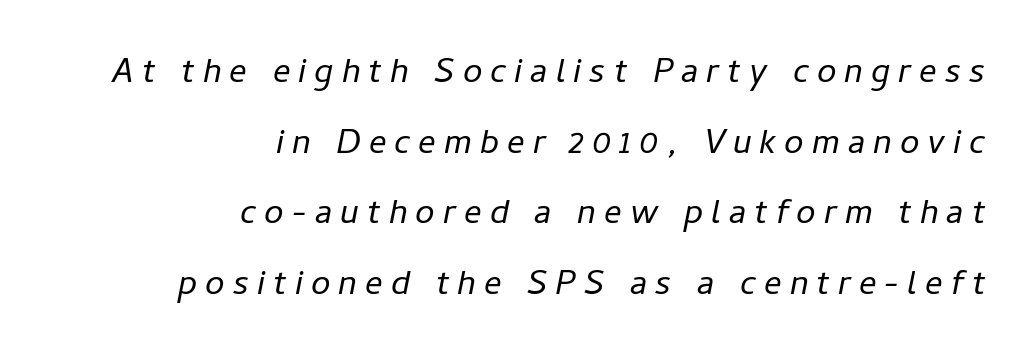
Compared with a typical body face, this is equally light or lighter still. The tracking reads as deliberately expanded to a designer's eye. Leftover space on each line is placed entirely before the opening word. Rule under the text: the space is simply empty. Quick note: interline space is abundant.
